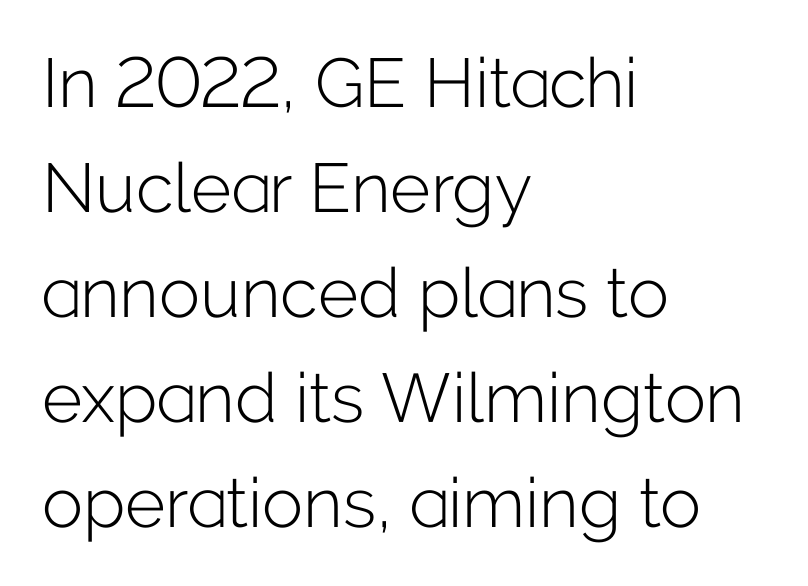
{"serif": "no", "italic": "no", "bold": "no", "weight": "light", "width": "normal", "stroke_contrast": "low", "x_height": "medium", "monospaced": "no", "underline": "no", "align": "left", "line_spacing": "normal", "line_spacing_ratio": 1.52, "letter_spacing": "normal", "letter_spacing_em": 0.0, "glyph_px": 69}
